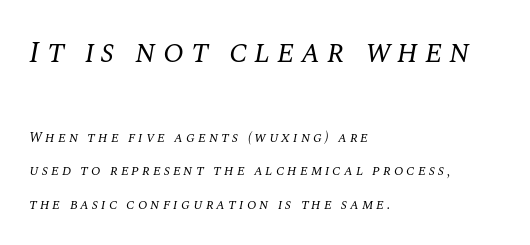
{"serif": "yes", "italic": "yes", "lean": "right", "slant_degrees": 10, "bold": "no", "weight": "regular", "width": "normal", "stroke_contrast": "medium", "x_height": "large", "monospaced": "no", "underline": "no", "align": "left", "line_spacing": "loose", "line_spacing_ratio": 2.37, "letter_spacing": "wide", "letter_spacing_em": 0.21, "larger_block": "first", "size_ratio": 2.21, "glyph_px": 31}
